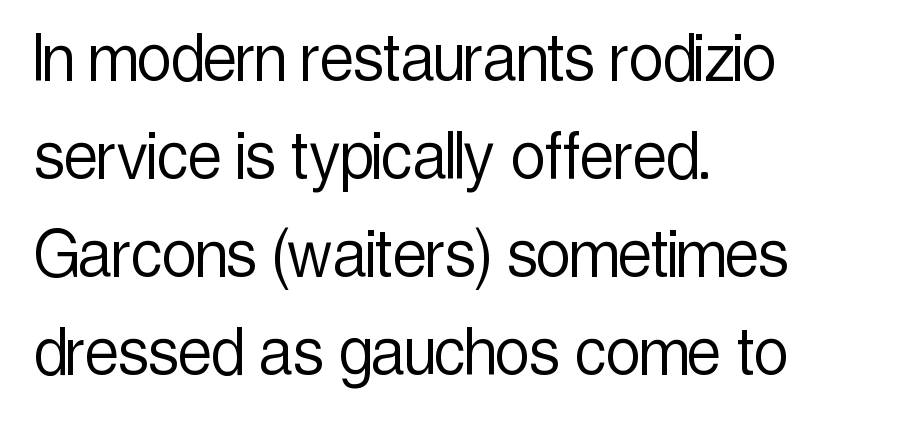
{"serif": "no", "italic": "no", "bold": "no", "weight": "light", "width": "condensed", "x_height": "medium", "monospaced": "no", "underline": "no", "align": "left", "line_spacing": "normal", "line_spacing_ratio": 1.29, "letter_spacing": "normal", "letter_spacing_em": 0.0, "glyph_px": 76}
